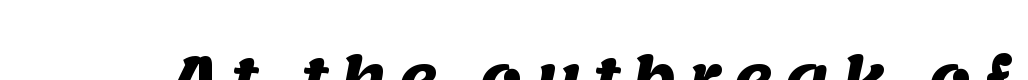
{"serif": "no", "bold": "yes", "weight": "heavy", "width": "normal", "stroke_contrast": "medium", "x_height": "large", "monospaced": "no", "underline": "no", "letter_spacing": "wide", "letter_spacing_em": 0.2, "glyph_px": 60}
